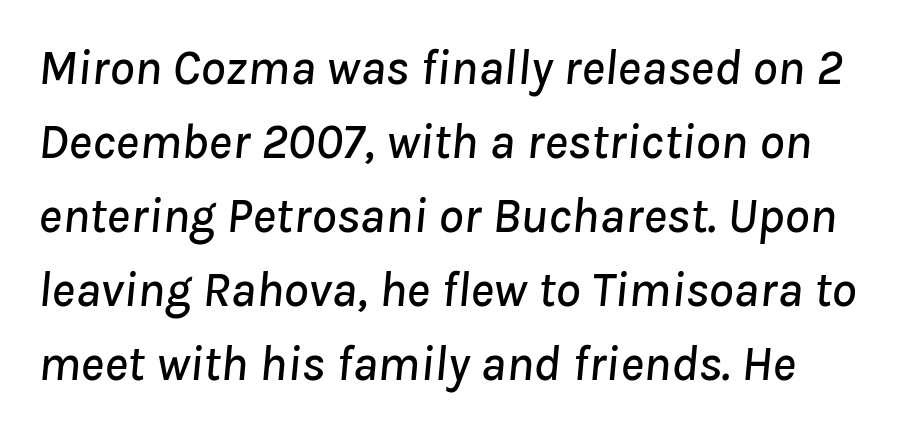
The image shows 50 px text type, italic (leaning right); set normal line spacing (1.48x), normal letter spacing, not underlined; low stroke contrast and a medium x-height.
